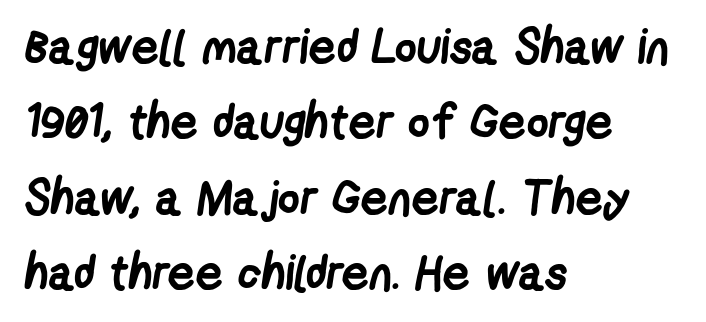
Layout note: lines flush left. The rows are spaced the way most documents space them. Proportional: the letters do not fall into vertical columns. Observe the absence of serifs on each vertical stroke in this sample.
